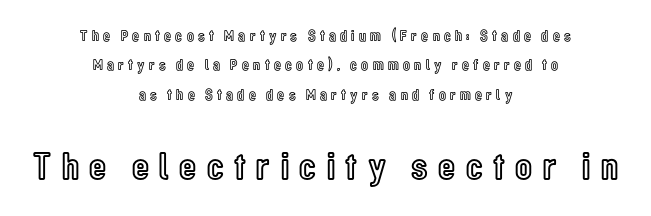
A roman cut, with each character standing at attention. The face used here is proportionally spaced, like ordinary book or web type. Bigger letters appear in the bottom chunk; the top chunk is reduced. Both edges are ragged and mirror each other, which tells us the setting is centered. Students, note that the glyphs here are deliberately spaced far apart.
